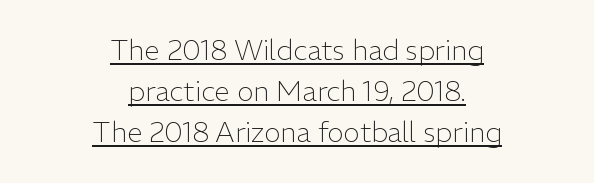
{"serif": "no", "italic": "no", "bold": "no", "weight": "light", "width": "normal", "stroke_contrast": "low", "x_height": "medium", "monospaced": "no", "underline": "yes", "align": "center", "line_spacing": "normal", "line_spacing_ratio": 1.47, "letter_spacing": "normal", "letter_spacing_em": 0.0, "glyph_px": 28}
